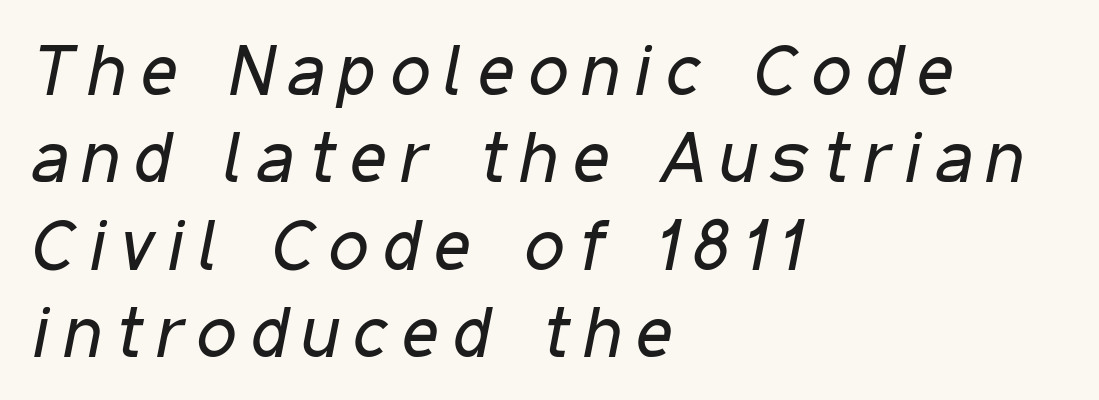
The image shows 71 px regular-weight, condensed type, italic (leaning right); set left-aligned, line spacing 1.23x, unusually wide letter spacing (+0.2 em), not underlined; low stroke contrast and a medium x-height.
